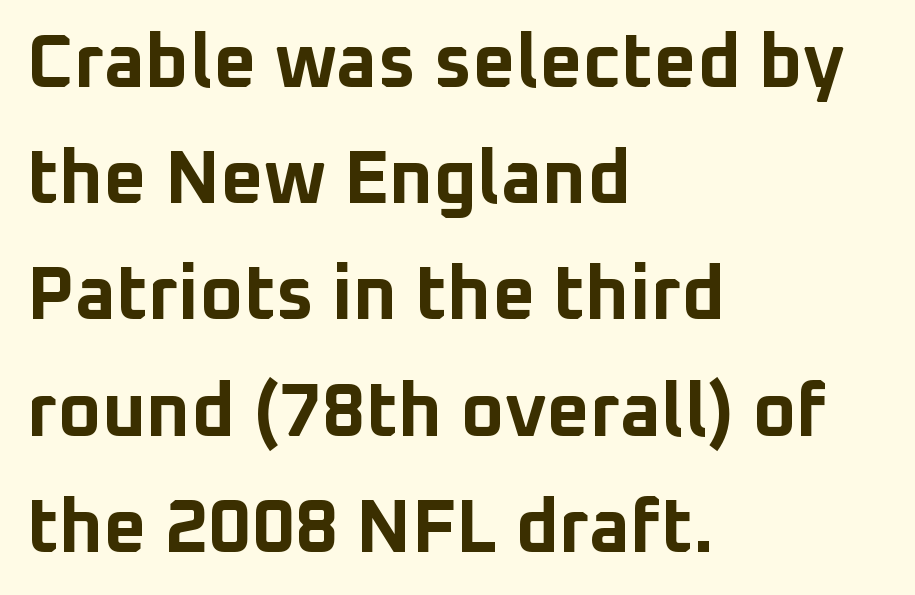
The image shows 75 px bold sans-serif type, upright; set left-aligned, normal line spacing (1.55x), normal letter spacing, not underlined; low stroke contrast and a medium x-height.
